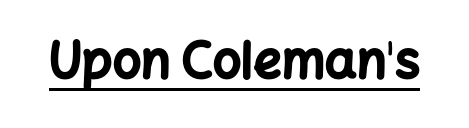
The lettering stays uniformly vertical, giving the passage a roman look. The face used here is proportionally spaced, like ordinary book or web type. A rule runs beneath these lines of type. The rendering keeps characters at their native spacing. Typographic density is high because the face is bold. In terms of letterform style, serifs are entirely absent.
